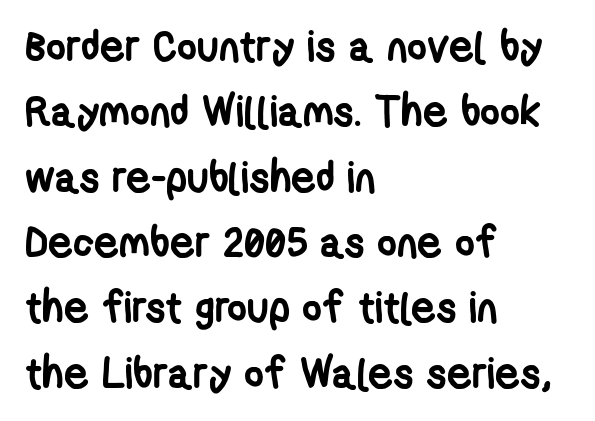
{"serif": "no", "bold": "yes", "weight": "semibold", "width": "condensed", "stroke_contrast": "low", "x_height": "medium", "monospaced": "no", "underline": "no", "align": "left", "line_spacing": "normal", "line_spacing_ratio": 1.52, "letter_spacing": "normal", "letter_spacing_em": 0.0, "glyph_px": 43}
